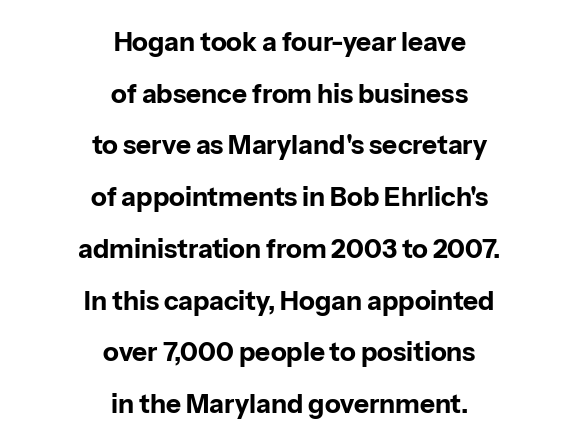
{"italic": "no", "bold": "yes", "underline": "no", "align": "center", "line_spacing": "loose", "line_spacing_ratio": 1.99, "letter_spacing": "normal", "letter_spacing_em": 0.0, "glyph_px": 26}
